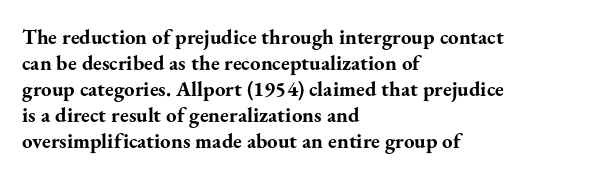
The strokes are fattened all the way to bold. Visually the block forms a straight wall on the left and a jagged coastline on the right. A typesetter would mark this as roman, not italic. The words here are not underlined.
